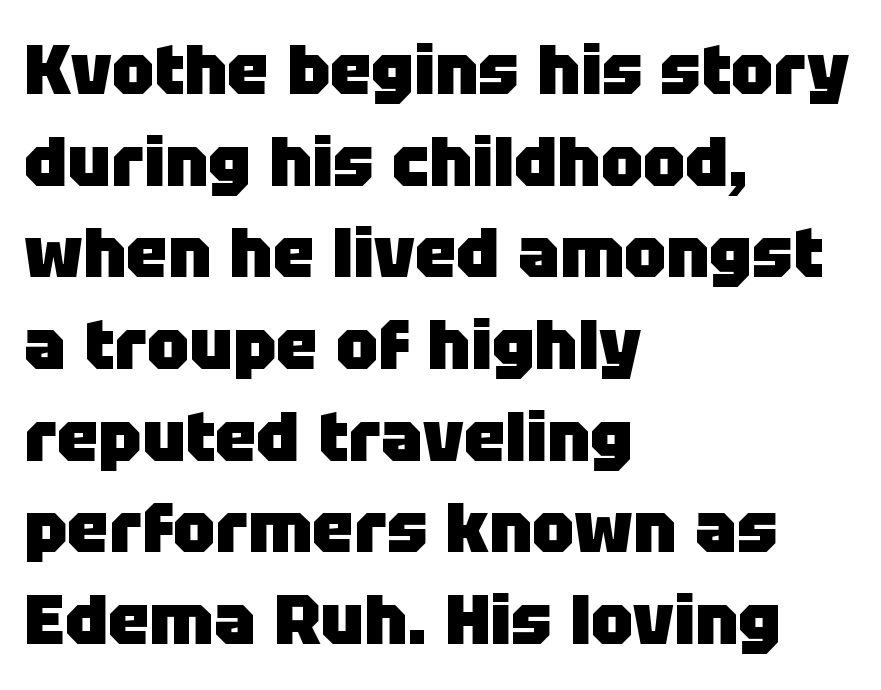
This is the regular roman posture of the typeface. Layout note: lines flush left. Horizontal bands of white between lines are of average thickness. Proportional: the letters do not fall into vertical columns. Words float on clear page, feet unadorned.
